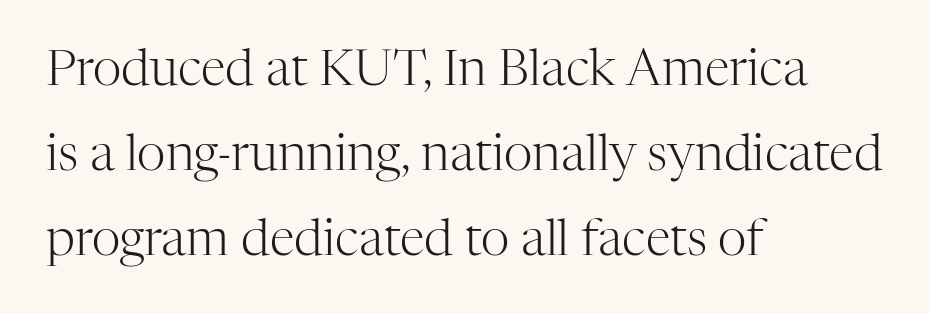
The image shows 50 px light serif type, upright; set left-aligned, normal line spacing (1.7x), normal letter spacing, not underlined; high stroke contrast and a medium x-height.
